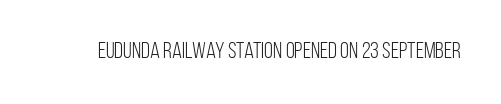
Q: Is the text bold? A: No.
Q: Is the text italic (slanted)? A: No, it is upright.
Q: Is the text underlined? A: No.
Q: Is the spacing between letters normal or unusually wide? A: Normal.
